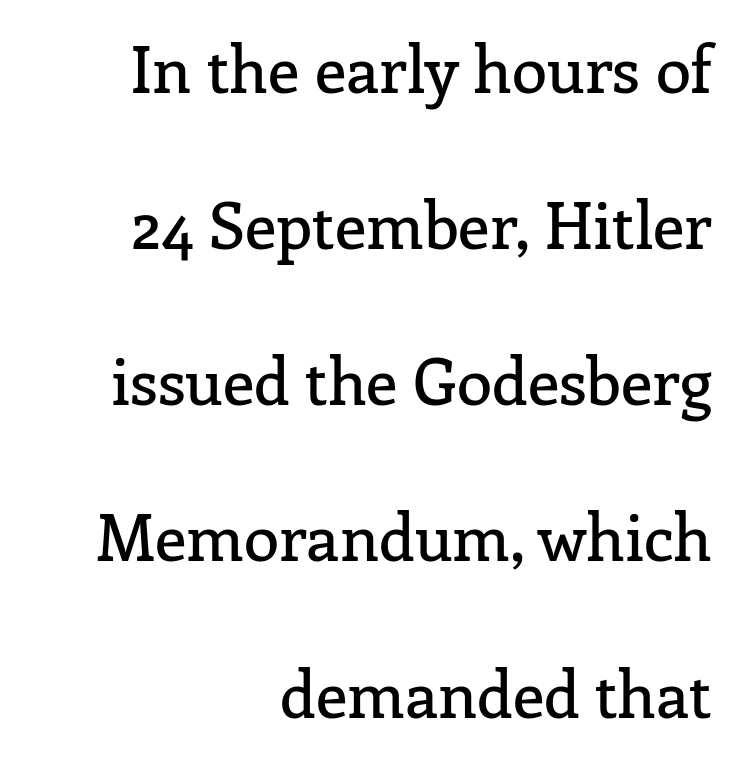
{"serif": "yes", "italic": "no", "width": "normal", "stroke_contrast": "low", "x_height": "medium", "monospaced": "no", "underline": "no", "align": "right", "line_spacing": "loose", "line_spacing_ratio": 2.44, "letter_spacing": "normal", "letter_spacing_em": 0.0, "glyph_px": 64}
